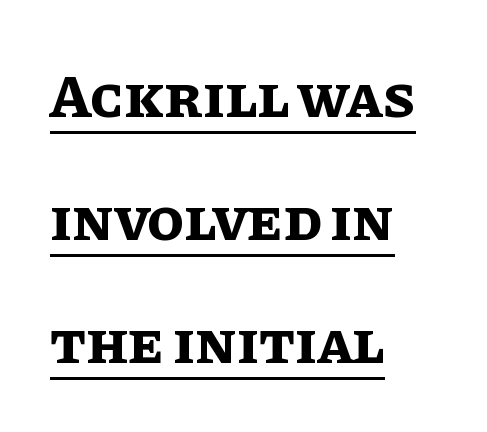
{"italic": "no", "bold": "yes", "weight": "bold", "width": "normal", "stroke_contrast": "low", "x_height": "large", "monospaced": "no", "underline": "yes", "align": "left", "line_spacing": "loose", "line_spacing_ratio": 2.05, "letter_spacing": "normal", "letter_spacing_em": 0.0, "glyph_px": 60}
